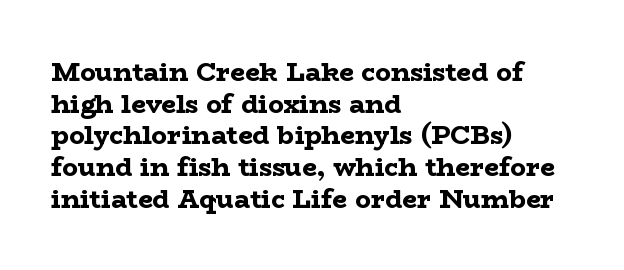
Q: Is the text bold? A: Yes.
Q: Is the text italic (slanted)? A: No, it is upright.
Q: Is the text underlined? A: No.
Q: How is the paragraph aligned? A: Left-aligned.
Q: Is the spacing between letters normal or unusually wide? A: Normal.
